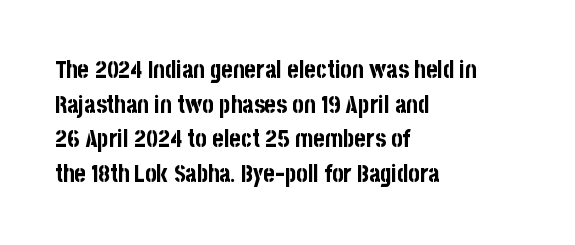
The image shows 24 px bold type, upright; set left-aligned, normal line spacing (1.44x), normal letter spacing, not underlined.
